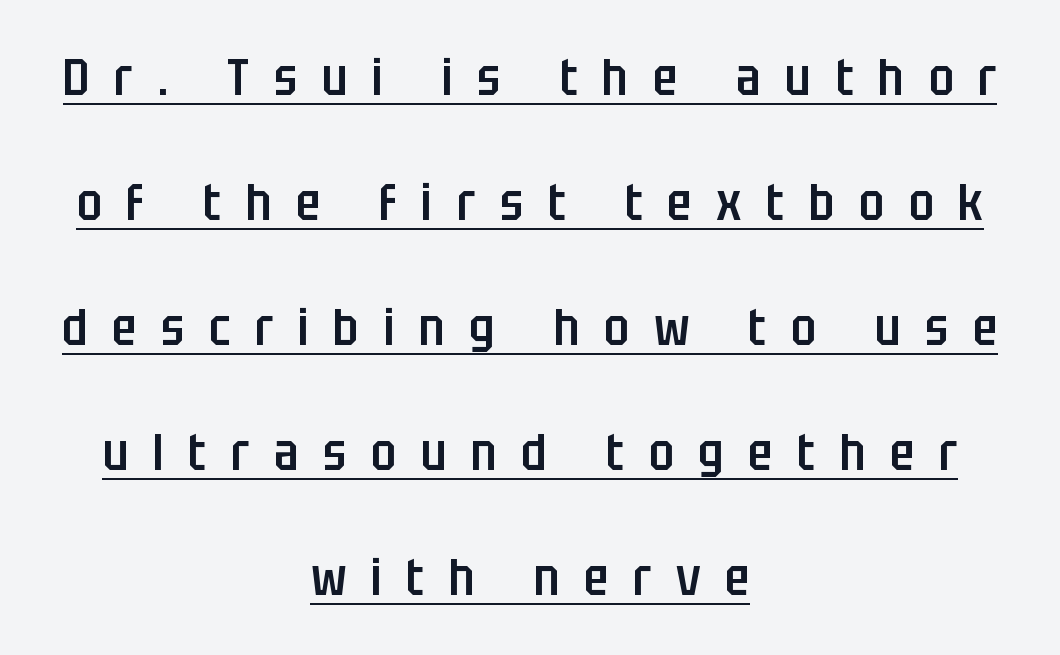
{"serif": "no", "italic": "no", "bold": "semi", "weight": "semibold", "width": "condensed", "stroke_contrast": "low", "x_height": "large", "monospaced": "no", "underline": "yes", "align": "center", "line_spacing": "loose", "line_spacing_ratio": 2.45, "letter_spacing": "wide", "letter_spacing_em": 0.48, "glyph_px": 51}
